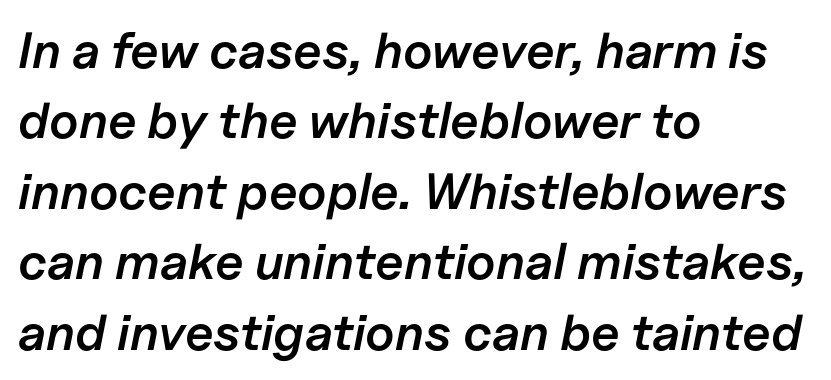
Honestly, the letter spacing is just normal — you wouldn't notice it. Firm but not heavy-handed strokes: this text is semibold. Quick note: italic. Horizontal bands of white between lines are of average thickness.
